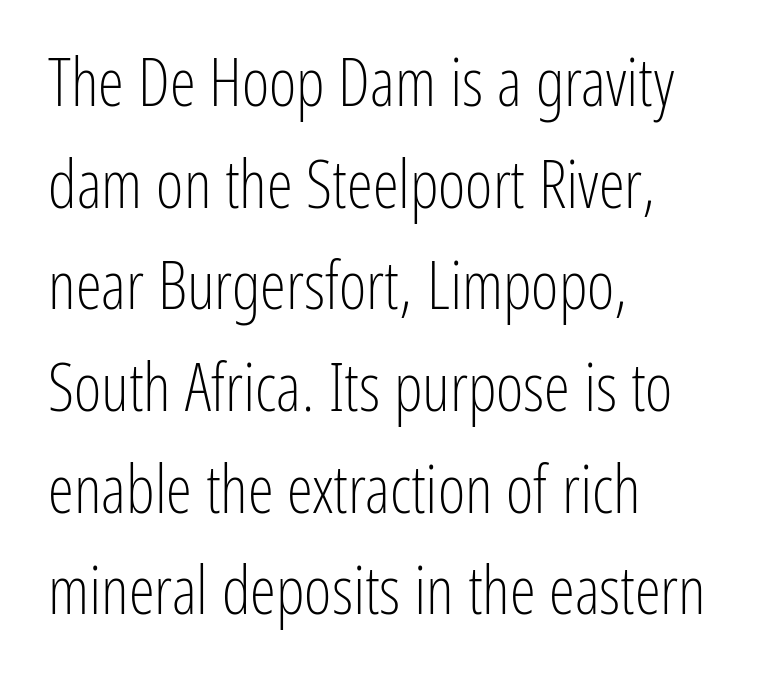
Q: Is the text bold? A: No.
Q: Is the text italic (slanted)? A: No, it is upright.
Q: Is the typeface a serif or a sans-serif typeface? A: Sans-serif.
Q: Is the text underlined? A: No.
Q: How is the paragraph aligned? A: Left-aligned.
Q: Is the spacing between letters normal or unusually wide? A: Normal.
Q: Is the spacing between lines tight, normal or loose? A: Normal.
Q: Width (condensed, normal, or wide)? A: Condensed.
Q: Stroke contrast? A: Low.
Q: x-height? A: Medium.
Q: Monospaced? A: No.
